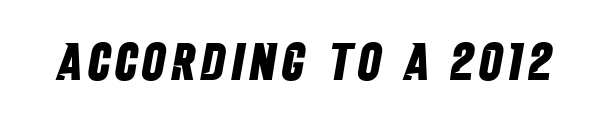
The image shows 53 px bold, condensed sans-serif type; set not underlined; low stroke contrast and a large x-height.
